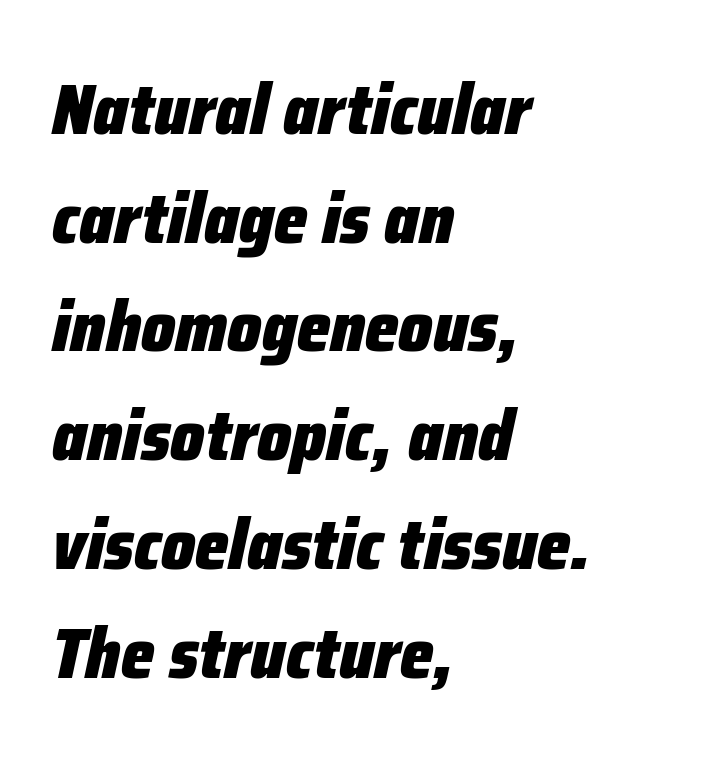
One glance says typical: line gaps are just what's usual. A student would call this left alignment; a typographer would say flush left, rag right. Slanted lettering throughout. Each letter keeps its own natural width here, so spacing adapts to shape.
